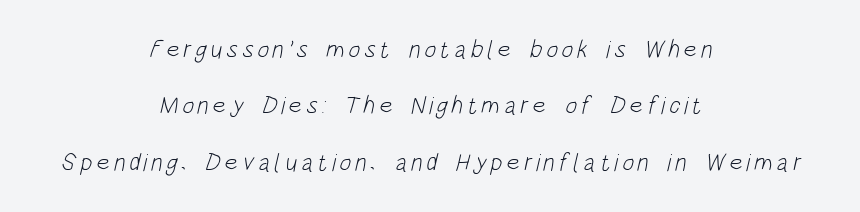
Q: Is the text bold? A: No.
Q: Is the text underlined? A: No.
Q: How is the paragraph aligned? A: Centered.
Q: Is the spacing between lines tight, normal or loose? A: Loose.
